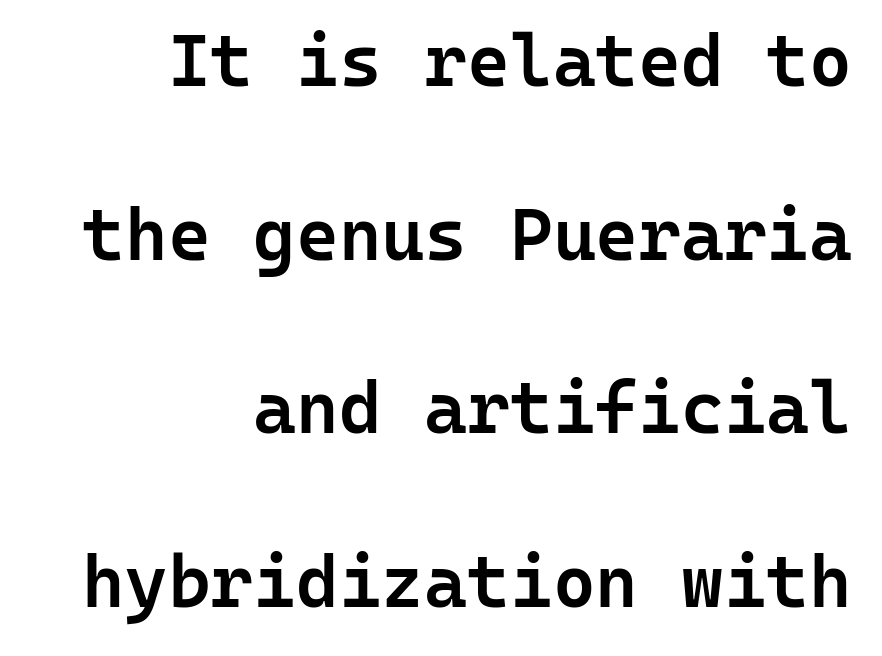
The image shows 73 px semibold sans-serif type, upright, monospaced; set right-aligned, loose line spacing (2.38x), normal letter spacing, not underlined; low stroke contrast and a medium x-height.
